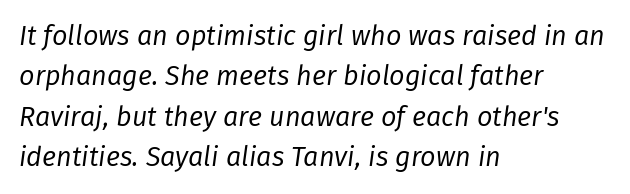
The image shows 27 px text type, italic (leaning right); set left-aligned, normal line spacing (1.5x), normal letter spacing, not underlined.
